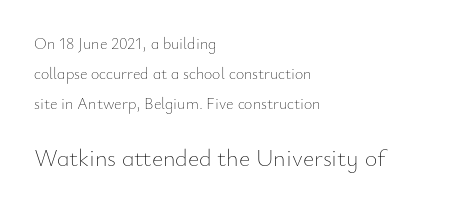
Q: Is the text bold? A: No.
Q: Is the text italic (slanted)? A: No, it is upright.
Q: Is the text underlined? A: No.
Q: How is the paragraph aligned? A: Left-aligned.
Q: Is the spacing between letters normal or unusually wide? A: Normal.
Q: Which block of text is set in a larger size, the first (top) or the second (bottom)? A: The second (bottom) one.
